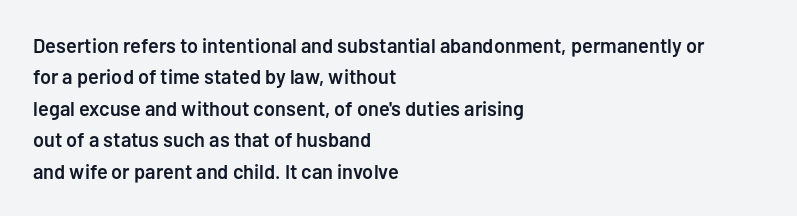
The characters look somewhat weighty, a semibold short of true bold. The passage shown is not underscored anywhere. Tall strokes in this sample are plumb rather than angled. Observe the ordinary spacing: letters are neighbours, not strangers.
